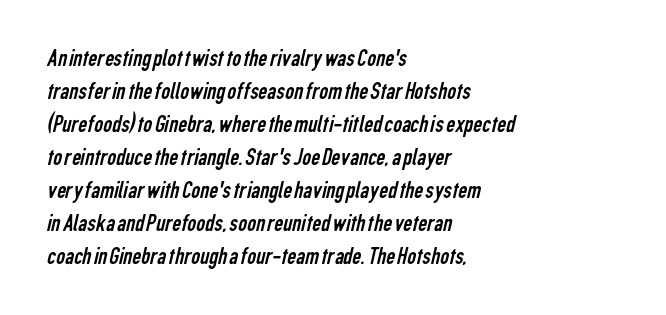
Q: Is the text bold? A: No.
Q: Is the text underlined? A: No.
Q: How is the paragraph aligned? A: Left-aligned.
Q: Is the spacing between letters normal or unusually wide? A: Normal.
Q: Is the spacing between lines tight, normal or loose? A: Normal.
